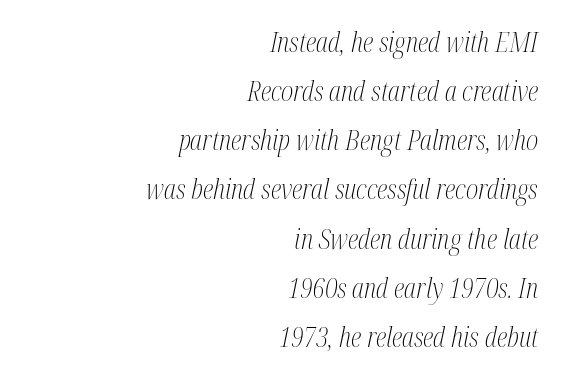
{"italic": "yes", "lean": "right", "slant_degrees": 12, "bold": "no", "underline": "no", "align": "right", "line_spacing_ratio": 1.82, "letter_spacing": "normal", "letter_spacing_em": 0.0, "glyph_px": 27}
